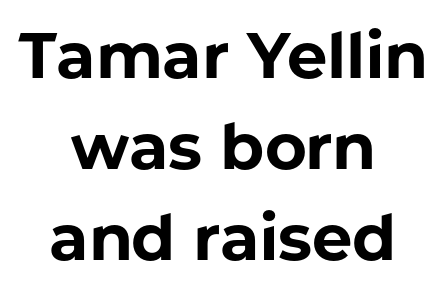
Q: Is the text bold? A: Yes.
Q: Is the text italic (slanted)? A: No, it is upright.
Q: Is the typeface a serif or a sans-serif typeface? A: Sans-serif.
Q: Is the text underlined? A: No.
Q: How is the paragraph aligned? A: Centered.
Q: Is the spacing between letters normal or unusually wide? A: Normal.
Q: Is the spacing between lines tight, normal or loose? A: Normal.
Q: Width (condensed, normal, or wide)? A: Normal.
Q: Stroke contrast? A: Low.
Q: x-height? A: Medium.
Q: Monospaced? A: No.
